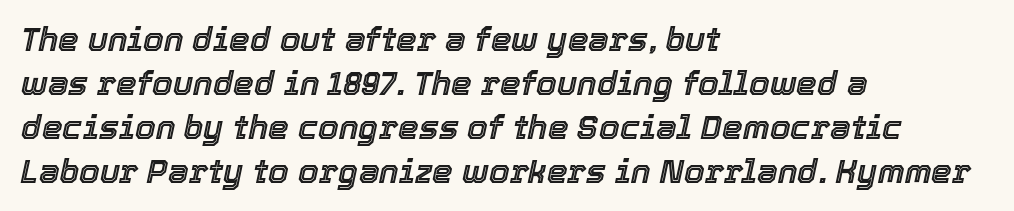
The image shows 33 px text type, italic (leaning right); set left-aligned, normal line spacing (1.33x), normal letter spacing, not underlined; a medium x-height.
